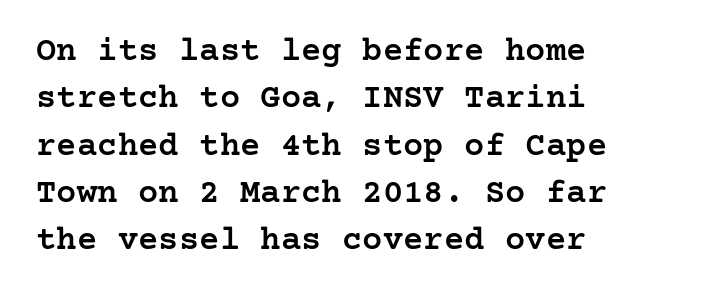
Q: Is the text bold? A: Semi-bold.
Q: Is the text italic (slanted)? A: No, it is upright.
Q: Is the typeface a serif or a sans-serif typeface? A: Serif.
Q: Is the text underlined? A: No.
Q: How is the paragraph aligned? A: Left-aligned.
Q: Is the spacing between letters normal or unusually wide? A: Normal.
Q: Is the spacing between lines tight, normal or loose? A: Normal.
Q: Width (condensed, normal, or wide)? A: Normal.
Q: Stroke contrast? A: Low.
Q: x-height? A: Medium.
